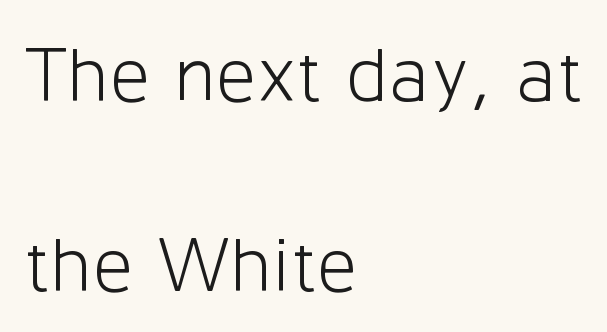
Q: Is the text bold? A: No.
Q: Is the text italic (slanted)? A: No, it is upright.
Q: Is the typeface a serif or a sans-serif typeface? A: Sans-serif.
Q: Is the text underlined? A: No.
Q: How is the paragraph aligned? A: Left-aligned.
Q: Is the spacing between letters normal or unusually wide? A: Normal.
Q: Is the spacing between lines tight, normal or loose? A: Loose.
Q: Width (condensed, normal, or wide)? A: Normal.
Q: Stroke contrast? A: Low.
Q: x-height? A: Medium.
Q: Monospaced? A: No.
